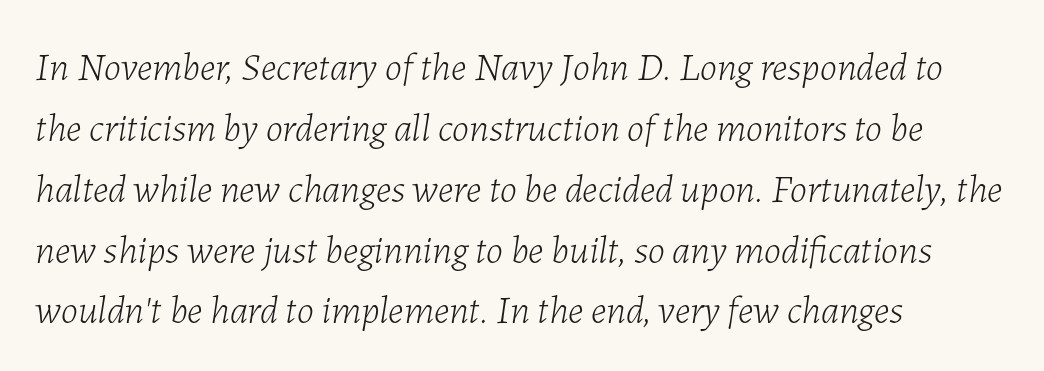
Only glyphs here, with clear space below each row. This rendering leaves character spacing at its baseline value. In terms of posture, this sample is oblique. Stroke mass is kept to a normal reading level or below. Do the characters align in a grid? No, the font is proportional.
